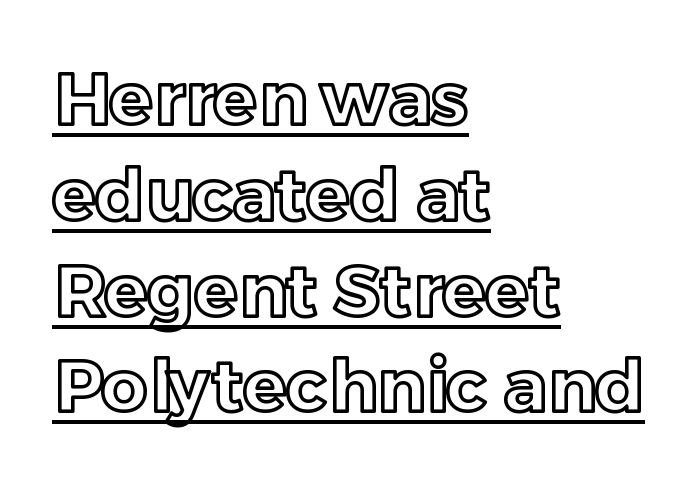
The image shows 72 px text type, upright; set left-aligned, normal line spacing (1.33x), normal letter spacing, underlined; a medium x-height.
